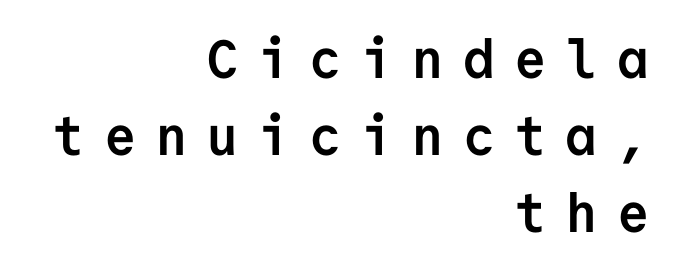
The image shows 54 px semibold sans-serif type, upright, monospaced; set right-aligned, normal line spacing (1.43x), unusually wide letter spacing (+0.35 em), not underlined; low stroke contrast and a medium x-height.
